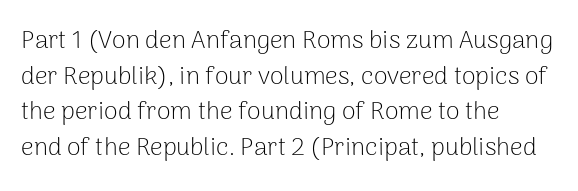
{"italic": "no", "bold": "no", "underline": "no", "align": "left", "line_spacing": "normal", "line_spacing_ratio": 1.43, "letter_spacing": "normal", "letter_spacing_em": 0.0, "glyph_px": 25}
